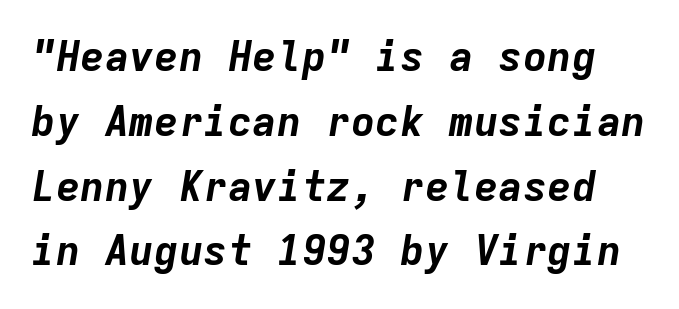
{"italic": "yes", "lean": "right", "slant_degrees": 9, "bold": "yes", "weight": "bold", "width": "normal", "stroke_contrast": "low", "x_height": "medium", "monospaced": "yes", "underline": "no", "line_spacing": "normal", "line_spacing_ratio": 1.58, "letter_spacing": "normal", "letter_spacing_em": 0.0, "glyph_px": 41}
